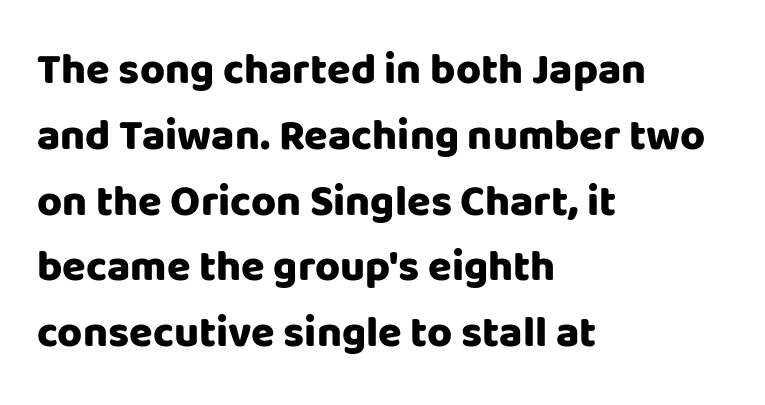
The image shows 43 px heavy sans-serif type, upright; set left-aligned, normal line spacing (1.53x), normal letter spacing, not underlined; low stroke contrast and a large x-height.
